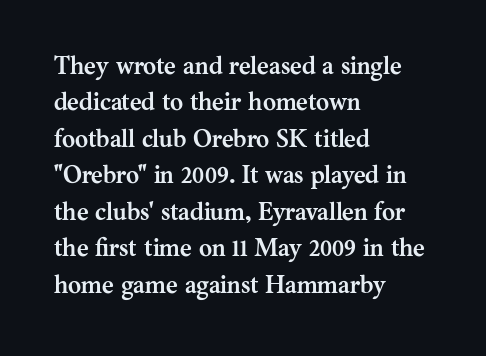
The image shows 25 px bold type, upright; set left-aligned, normal line spacing (1.46x), normal letter spacing, not underlined.
